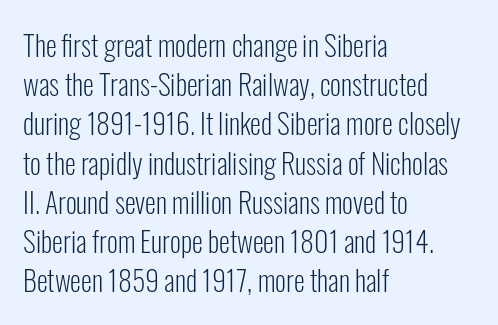
The image shows 28 px light, condensed sans-serif type, upright; set left-aligned, normal line spacing (1.4x), normal letter spacing, not underlined; low stroke contrast and a medium x-height.
